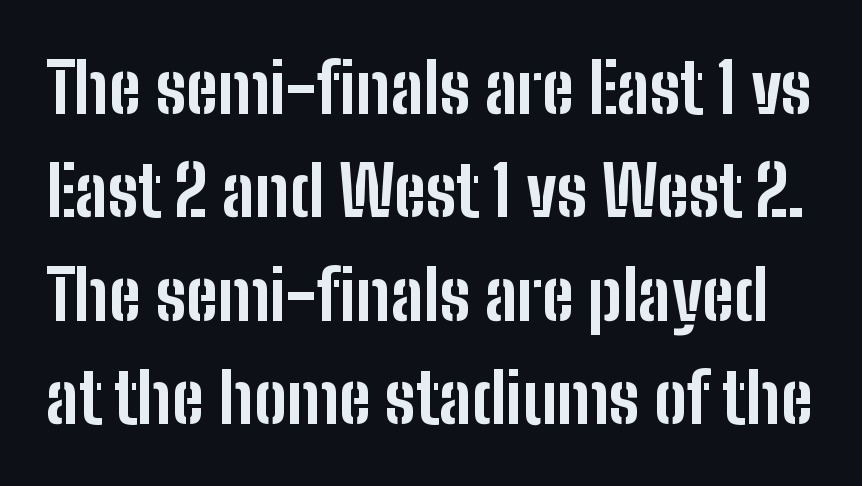
{"serif": "no", "italic": "no", "bold": "yes", "weight": "bold", "width": "condensed", "stroke_contrast": "low", "x_height": "medium", "monospaced": "no", "underline": "no", "line_spacing": "normal", "line_spacing_ratio": 1.5, "letter_spacing": "normal", "letter_spacing_em": 0.0, "glyph_px": 69}
